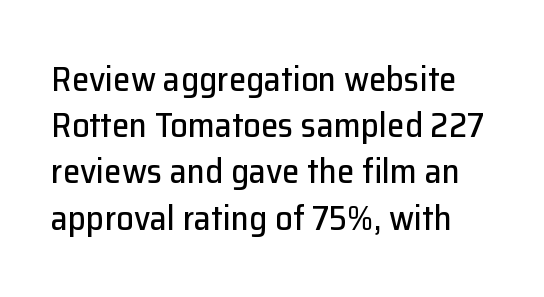
{"serif": "no", "italic": "no", "width": "normal", "stroke_contrast": "low", "x_height": "medium", "monospaced": "no", "underline": "no", "line_spacing": "normal", "line_spacing_ratio": 1.32, "letter_spacing": "normal", "letter_spacing_em": 0.0, "glyph_px": 35}
